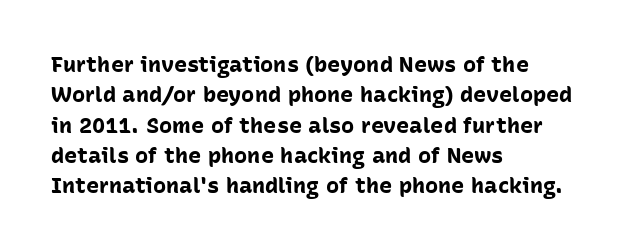
Q: Is the text bold? A: Yes.
Q: Is the text italic (slanted)? A: No, it is upright.
Q: Is the text underlined? A: No.
Q: How is the paragraph aligned? A: Left-aligned.
Q: Is the spacing between letters normal or unusually wide? A: Normal.
Q: Is the spacing between lines tight, normal or loose? A: Normal.
